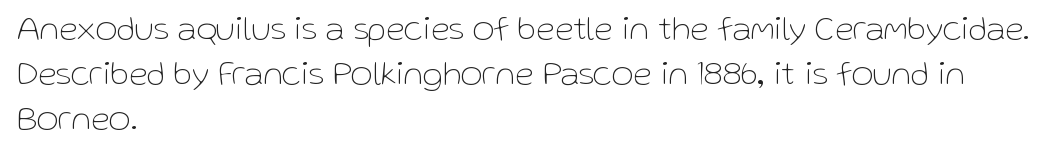
The image shows 34 px thin sans-serif type, upright; set left-aligned, normal line spacing (1.32x), normal letter spacing, not underlined; low stroke contrast and a medium x-height.
